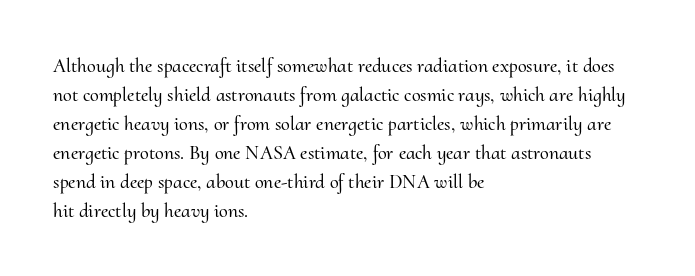
The image shows 20 px text type, upright; set left-aligned, normal line spacing (1.45x), normal letter spacing, not underlined.
